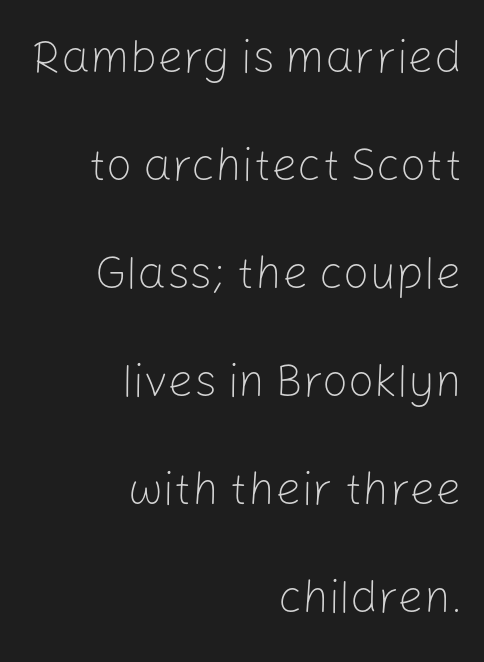
Letterform terminals end flat and unadorned throughout the passage. The rag falls on the left side of this text block. This block would shrink considerably if given ordinary leading; it's expanded now. Students, note that the glyphs here touch the page at normal intervals. Unlike italic type, these characters show no tilt at all. Stroke mass is kept to a normal reading level or below.
